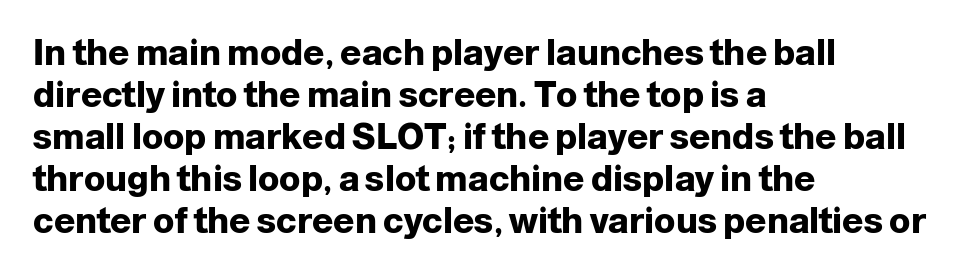
{"serif": "no", "italic": "no", "bold": "yes", "weight": "heavy", "width": "normal", "stroke_contrast": "low", "x_height": "medium", "monospaced": "no", "underline": "no", "align": "left", "line_spacing_ratio": 1.2, "letter_spacing": "normal", "letter_spacing_em": 0.0, "glyph_px": 35}
